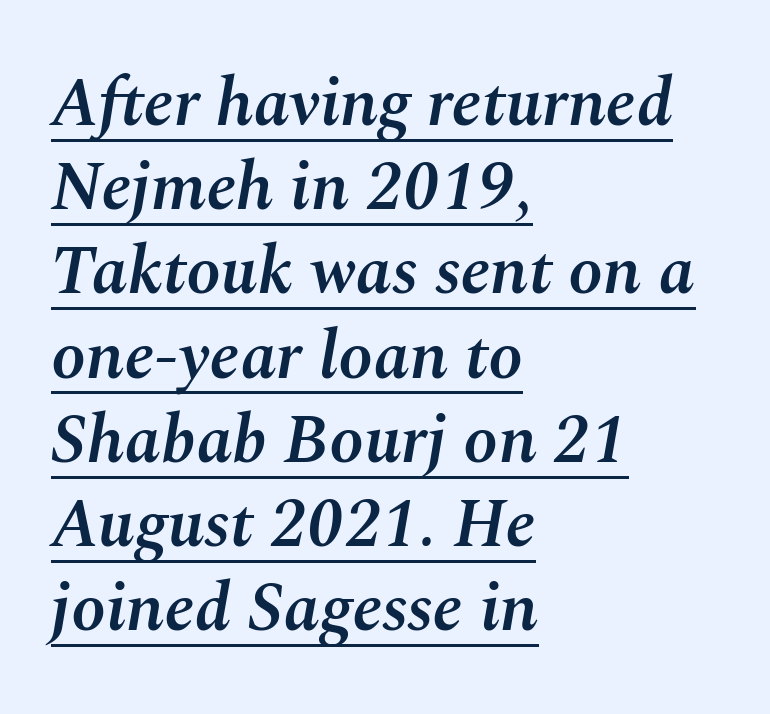
This rendering features underlined lettering. A semibold gives these letters moderate extra thickness, short of bold. A typesetter would call this proportional, since set widths differ per character. The ragged edge is on the right, which tells us the setting is flush left. Rendered with sloped, italic letterforms. The rendering keeps characters at their native spacing.
